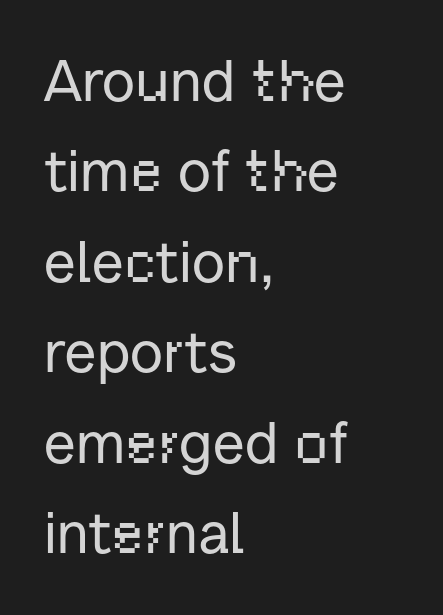
{"serif": "no", "italic": "no", "width": "normal", "stroke_contrast": "low", "x_height": "medium", "monospaced": "no", "underline": "no", "align": "left", "line_spacing": "normal", "line_spacing_ratio": 1.56, "letter_spacing": "normal", "letter_spacing_em": 0.0, "glyph_px": 58}
